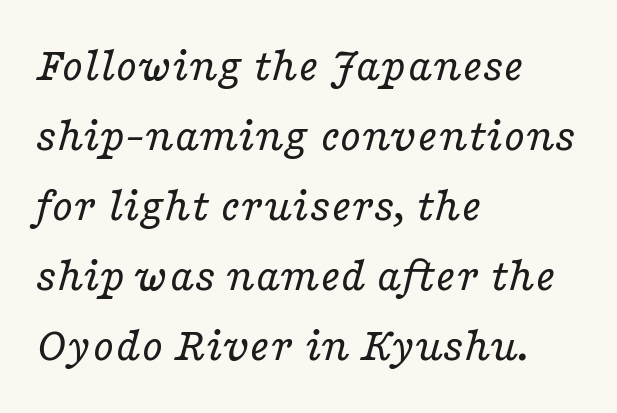
The compositor pushed each line to the left boundary. The face looks like a standard text weight, possibly lighter. Style check: oblique. Whoever set this chose a conventional vertical rhythm. Letter spacing: default.
